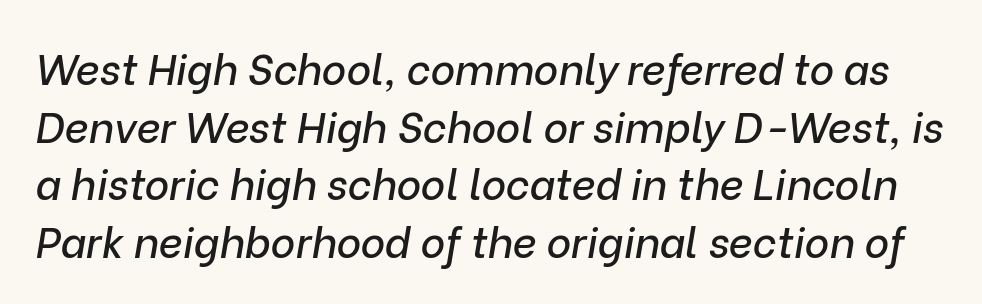
Q: Is the text italic (slanted)? A: Yes, it leans right by about 9 degrees.
Q: Is the text underlined? A: No.
Q: Is the spacing between letters normal or unusually wide? A: Normal.
Q: Is the spacing between lines tight, normal or loose? A: Normal.
Q: Width (condensed, normal, or wide)? A: Normal.
Q: Stroke contrast? A: Low.
Q: x-height? A: Medium.
Q: Monospaced? A: No.
